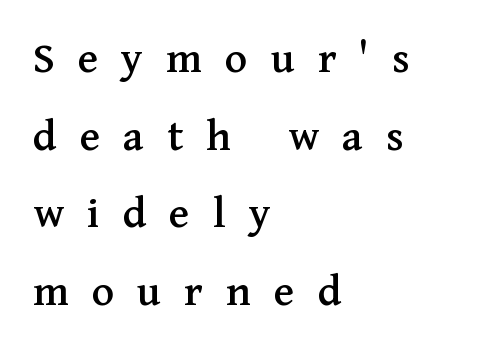
Q: Is the text italic (slanted)? A: No, it is upright.
Q: Is the typeface a serif or a sans-serif typeface? A: Serif.
Q: Is the text underlined? A: No.
Q: How is the paragraph aligned? A: Left-aligned.
Q: Is the spacing between letters normal or unusually wide? A: Unusually wide.
Q: Is the spacing between lines tight, normal or loose? A: Normal.
Q: Width (condensed, normal, or wide)? A: Normal.
Q: Stroke contrast? A: Medium.
Q: x-height? A: Medium.
Q: Monospaced? A: No.
